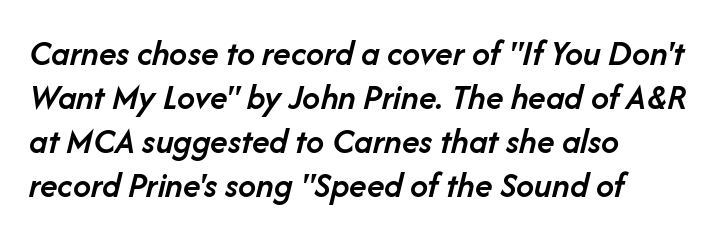
Q: Is the text bold? A: Semi-bold.
Q: Is the text italic (slanted)? A: Yes, it leans right by about 14 degrees.
Q: Is the text underlined? A: No.
Q: How is the paragraph aligned? A: Left-aligned.
Q: Is the spacing between letters normal or unusually wide? A: Normal.
Q: Width (condensed, normal, or wide)? A: Normal.
Q: Stroke contrast? A: Low.
Q: x-height? A: Medium.
Q: Monospaced? A: No.
